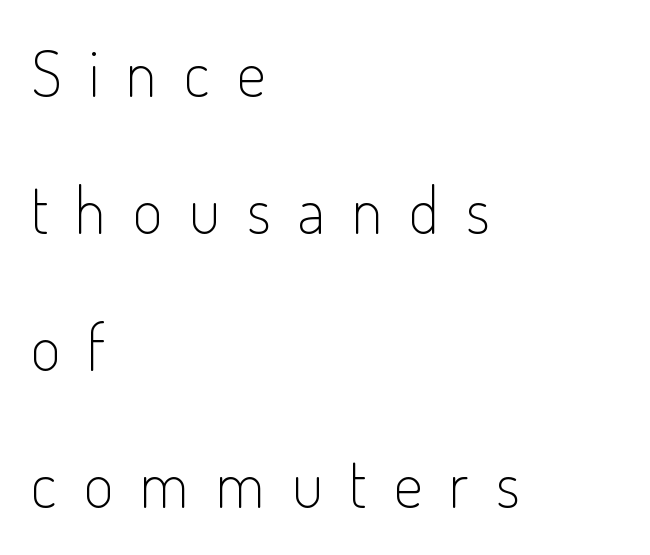
Q: Is the text bold? A: No.
Q: Is the text italic (slanted)? A: No, it is upright.
Q: Is the typeface a serif or a sans-serif typeface? A: Sans-serif.
Q: Is the text underlined? A: No.
Q: How is the paragraph aligned? A: Left-aligned.
Q: Is the spacing between letters normal or unusually wide? A: Unusually wide.
Q: Is the spacing between lines tight, normal or loose? A: Loose.
Q: Width (condensed, normal, or wide)? A: Condensed.
Q: Stroke contrast? A: Low.
Q: x-height? A: Small.
Q: Monospaced? A: No.
